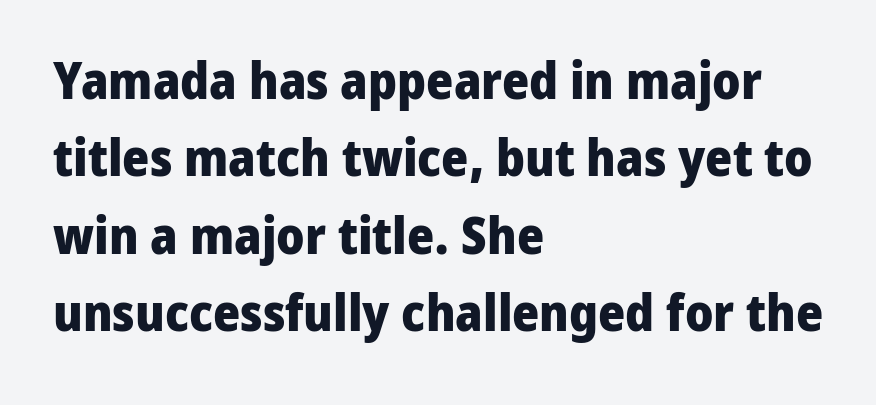
Q: Is the text bold? A: Yes.
Q: Is the text italic (slanted)? A: No, it is upright.
Q: Is the typeface a serif or a sans-serif typeface? A: Sans-serif.
Q: Is the text underlined? A: No.
Q: How is the paragraph aligned? A: Left-aligned.
Q: Is the spacing between letters normal or unusually wide? A: Normal.
Q: Is the spacing between lines tight, normal or loose? A: Normal.
Q: Width (condensed, normal, or wide)? A: Normal.
Q: Stroke contrast? A: Low.
Q: x-height? A: Medium.
Q: Monospaced? A: No.
